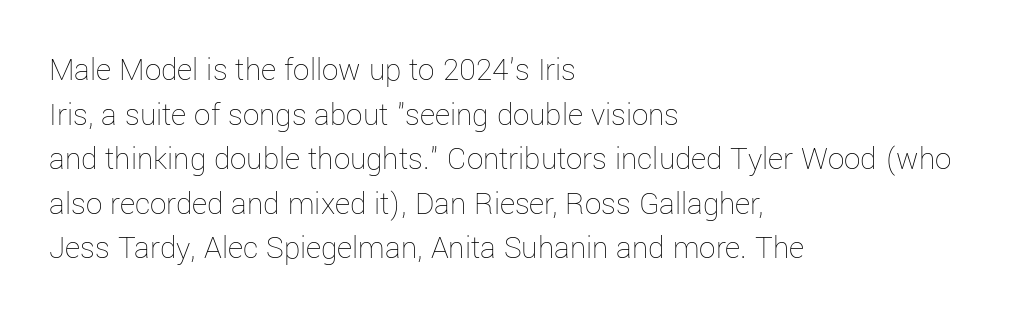
Q: Is the text bold? A: No.
Q: Is the text italic (slanted)? A: No, it is upright.
Q: Is the text underlined? A: No.
Q: How is the paragraph aligned? A: Left-aligned.
Q: Is the spacing between letters normal or unusually wide? A: Normal.
Q: Is the spacing between lines tight, normal or loose? A: Normal.
Q: Width (condensed, normal, or wide)? A: Normal.
Q: Stroke contrast? A: Low.
Q: x-height? A: Medium.
Q: Monospaced? A: No.
